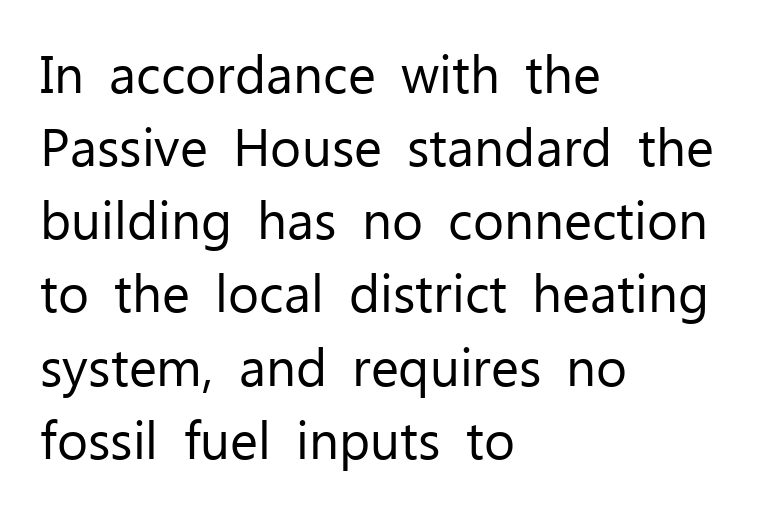
The image shows 53 px regular-weight sans-serif type, upright; set left-aligned, normal line spacing (1.38x), normal letter spacing, not underlined; low stroke contrast and a medium x-height.
